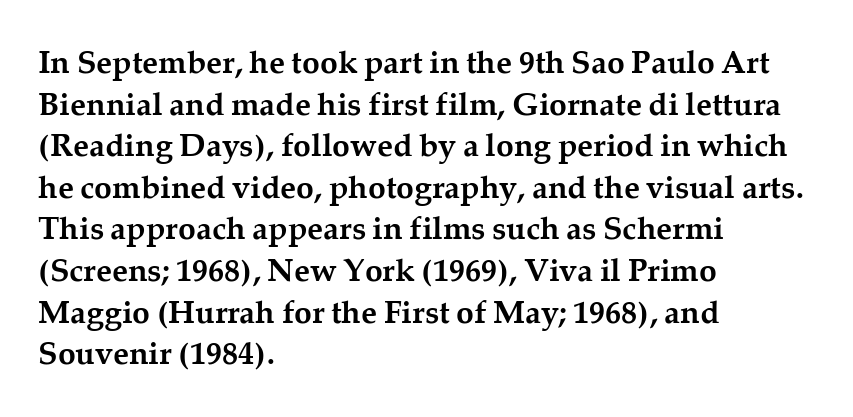
The image shows 32 px semibold serif type, upright; set left-aligned, normal line spacing (1.3x), normal letter spacing, not underlined; medium stroke contrast and a medium x-height.
